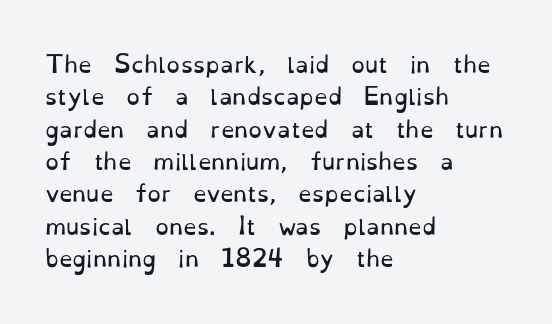
{"italic": "no", "bold": "no", "underline": "no", "align": "left", "line_spacing": "normal", "line_spacing_ratio": 1.47, "letter_spacing": "normal", "letter_spacing_em": 0.0, "glyph_px": 22}
